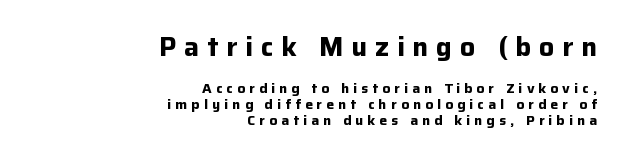
The image shows 27 px bold type, upright; set right-aligned, tight line spacing (1.13x), unusually wide letter spacing (+0.29 em), not underlined; the first (top) block is 1.93x larger.
